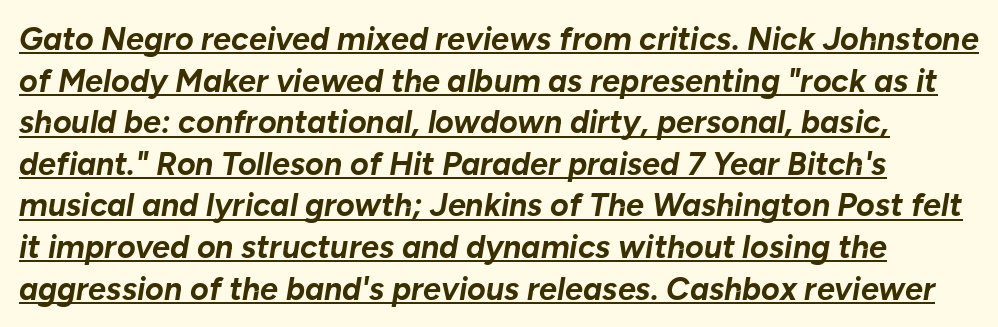
The image shows 32 px bold type, italic (leaning right); set normal line spacing (1.3x), normal letter spacing, underlined; low stroke contrast and a medium x-height.
